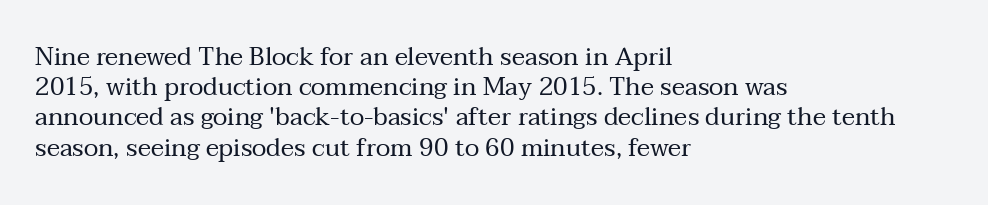
In terms of posture, this sample is upright. The rendering keeps characters at their native spacing. Caption: face not bold, strokes unweighted. The string is rendered with underlining switched off. Horizontal alignment here is leftward, the default for most running prose.
